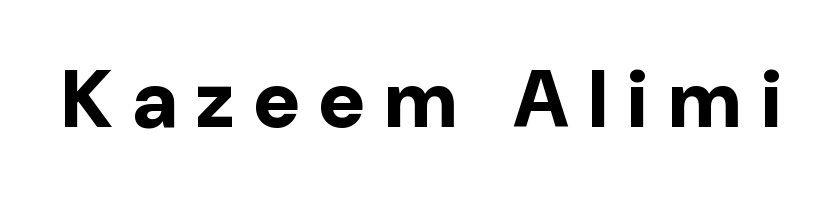
The line texture is sparse and dotted thanks to wide tracking. Note the varied advance widths — an 'i' is clearly narrower than an 'm'. Does the lettering tilt? It doesn't — this is upright. A sans-serif font was chosen for this passage. Look at the stroke-to-counter ratio: heavy, a bold. Letters rest on an invisible, unmarked baseline.
